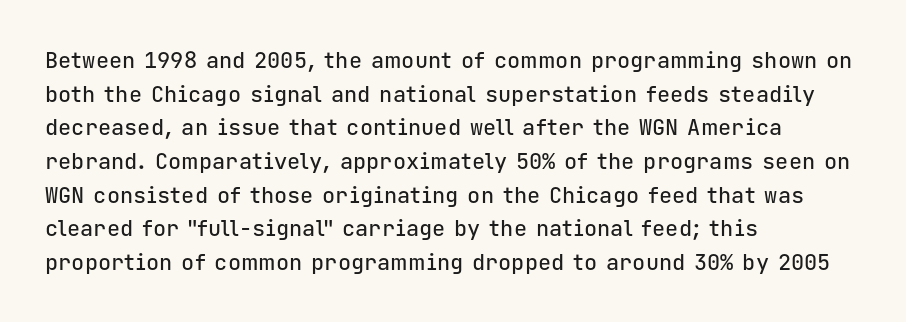
One glance says typical: line gaps are just what's usual. The letters stand upright; this is a roman face. The gap between lines stays unmarked. These lines keep a tight, regular rhythm from letter to letter. Casual observation: everything's shoved over to the left.
